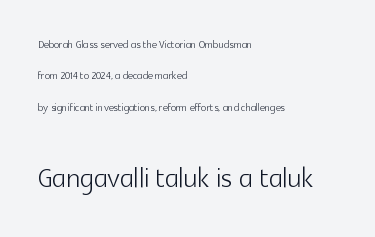
This rendering employs a face without finishing strokes, i.e., a sans-serif. Typeset ragged right — the left edge is the straight one. Does the bottom block carry the larger type? Yes, it does. Weight: in the light-to-regular range. The specimen omits any rule beneath the text block's lines.
